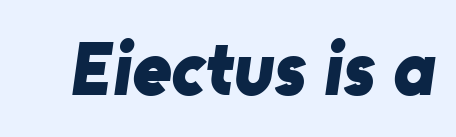
Q: Is the text bold? A: Yes.
Q: Is the typeface a serif or a sans-serif typeface? A: Sans-serif.
Q: Is the text underlined? A: No.
Q: Is the spacing between letters normal or unusually wide? A: Normal.
Q: Width (condensed, normal, or wide)? A: Normal.
Q: Stroke contrast? A: Low.
Q: x-height? A: Medium.
Q: Monospaced? A: No.
